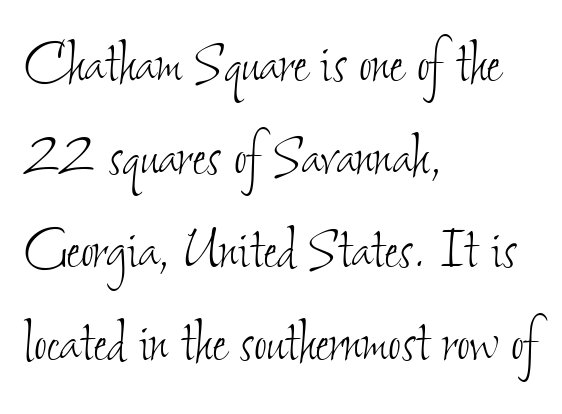
Note the varied advance widths — an 'i' is clearly narrower than an 'm'. The space beneath each line is pristine and unruled. Regarding leading, the lines here are spaced in the standard way. Nothing heavy about these letters — not bold at all. The face used here is rendered with its standard letterfit.
